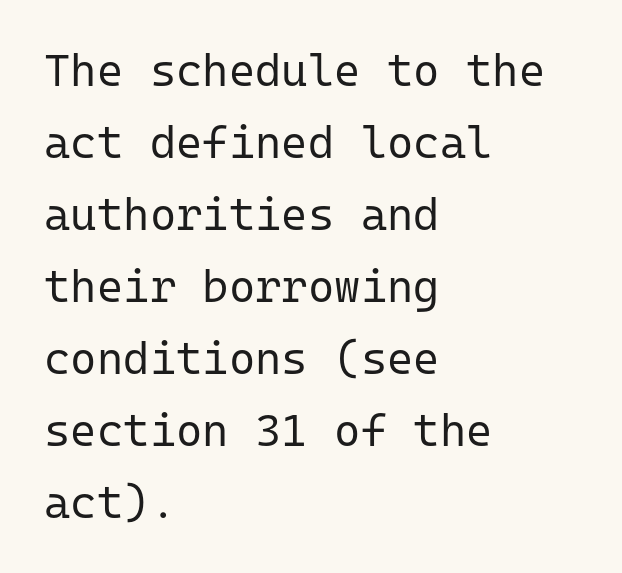
Q: Is the text bold? A: No.
Q: Is the text italic (slanted)? A: No, it is upright.
Q: Is the typeface a serif or a sans-serif typeface? A: Sans-serif.
Q: Is the text underlined? A: No.
Q: How is the paragraph aligned? A: Left-aligned.
Q: Is the spacing between letters normal or unusually wide? A: Normal.
Q: Is the spacing between lines tight, normal or loose? A: Normal.
Q: Width (condensed, normal, or wide)? A: Normal.
Q: Stroke contrast? A: Low.
Q: x-height? A: Medium.
Q: Monospaced? A: Yes.
